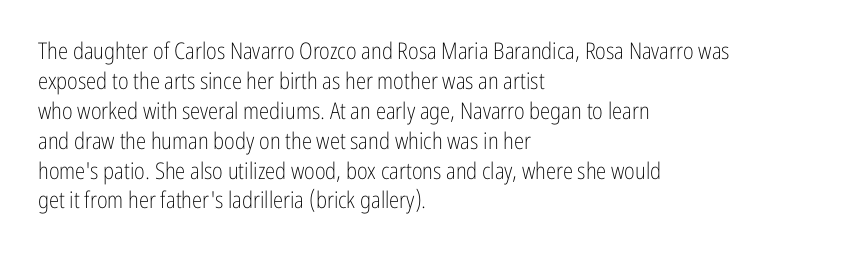
The image shows 23 px text type, upright; set left-aligned, normal line spacing (1.3x), normal letter spacing, not underlined.
